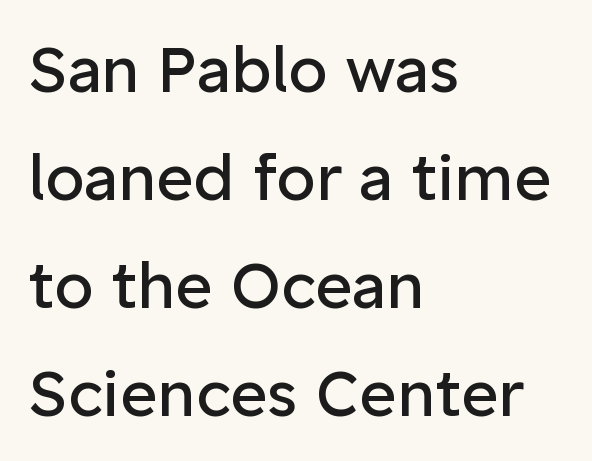
Characters remain perfectly vertical along every line. Looks like regular typesetting: each glyph gets only the width it needs. No extra ink here — the face is not bold. Where is the straight margin? On the left. In terms of letterspacing, this is plain default setting. The area under the type is left untouched.
